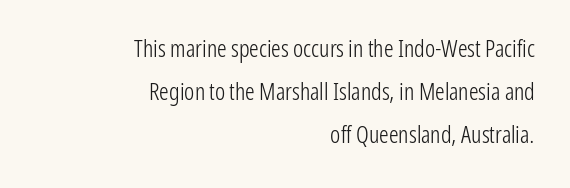
Leftover space on each line is placed entirely before the opening word. Stem width sits at or under what a default text font uses. Look at the tracking — it's just the regular setting, nothing added. Every stem runs plumb, perpendicular to the baseline. Lines of text with bare space underneath.
